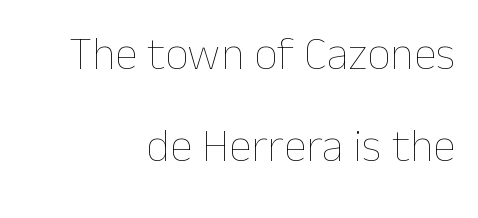
{"italic": "no", "bold": "no", "weight": "thin", "width": "normal", "stroke_contrast": "low", "x_height": "medium", "monospaced": "no", "underline": "no", "align": "right", "line_spacing": "loose", "line_spacing_ratio": 2.01, "letter_spacing": "normal", "letter_spacing_em": 0.0, "glyph_px": 46}
